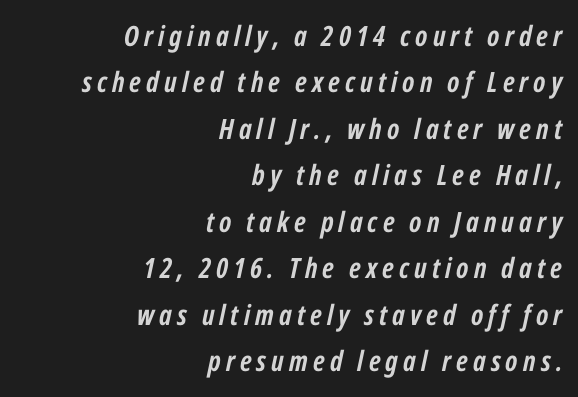
These lines were composed using italics. Decoration check: the copy has no underline. The characters look thick and weighty, a clear bold. You could not count columns in this text — the font is proportionally spaced. The passage shown stacks its lines at a standard gap. Casual observation: everything's shoved over to the right.
